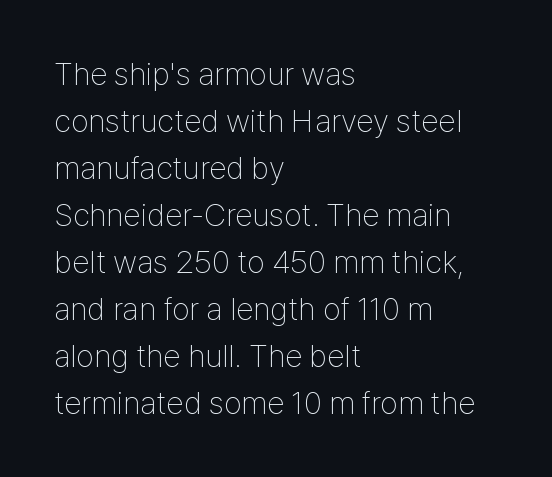
Upright lettering throughout. Think standard paragraph weight, or any step lighter than that. You could call the tracking neutral — neither tight nor loose. Type style note: lacks serifs.
